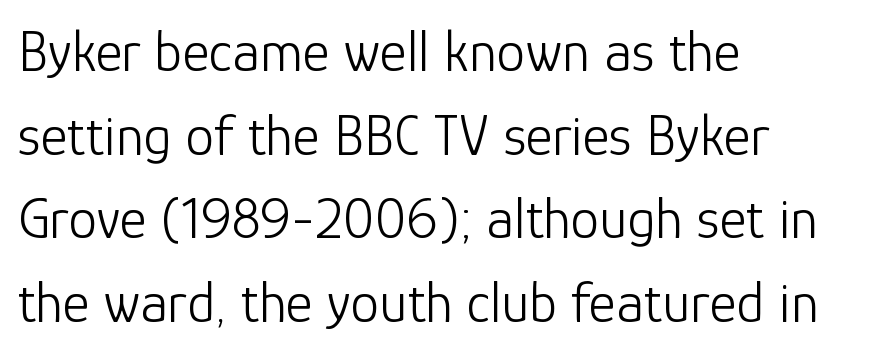
{"serif": "no", "italic": "no", "bold": "no", "weight": "light", "width": "normal", "stroke_contrast": "low", "x_height": "medium", "monospaced": "no", "underline": "no", "align": "left", "line_spacing": "normal", "line_spacing_ratio": 1.44, "letter_spacing": "normal", "letter_spacing_em": 0.0, "glyph_px": 58}
